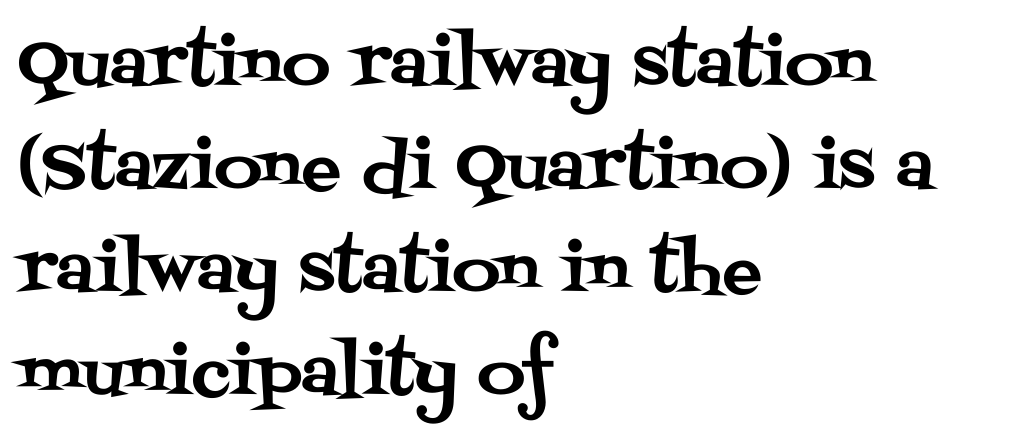
{"serif": "yes", "italic": "no", "width": "normal", "stroke_contrast": "medium", "x_height": "large", "monospaced": "no", "underline": "no", "align": "left", "line_spacing": "normal", "line_spacing_ratio": 1.56, "letter_spacing": "normal", "letter_spacing_em": 0.0, "glyph_px": 66}
